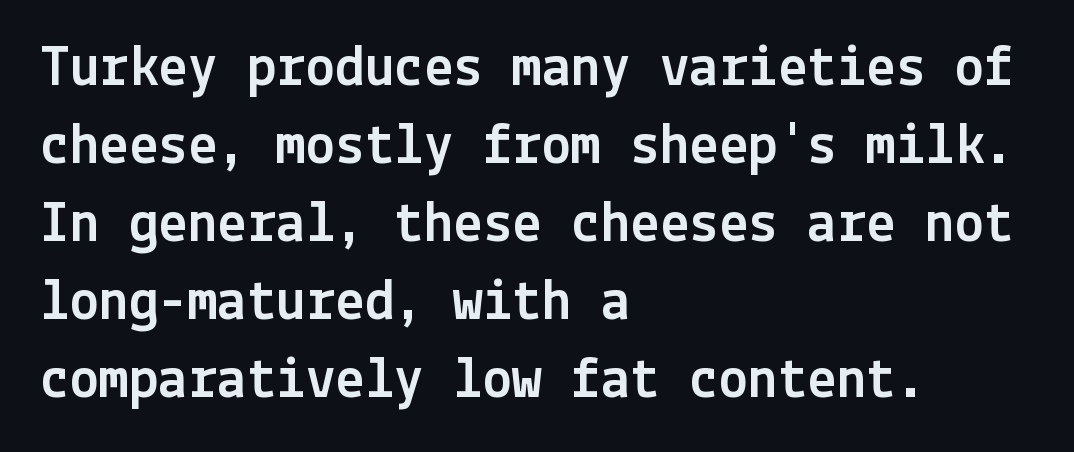
How would I describe the line gaps? Plain and ordinary. The letterforms sit shoulder to shoulder at normal distance. The glyphs are unaccompanied by any horizontal stroke below them. The lines in this sample share a left origin and differ only in where they stop. Designer's note — italics off, roman on. Examine the stroke ends and you'll find no serifs.
